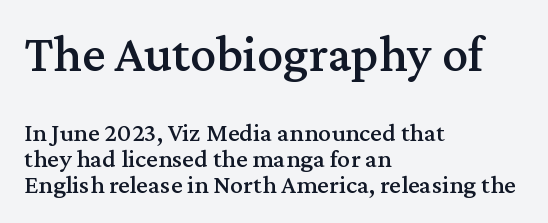
All the whitespace from short lines collects on the right. Horizontal bands of white between lines are thin slivers. These lines are rendered in a variable-pitch font. No italicization has been applied; the sample stays upright. The baseline area is clear.
